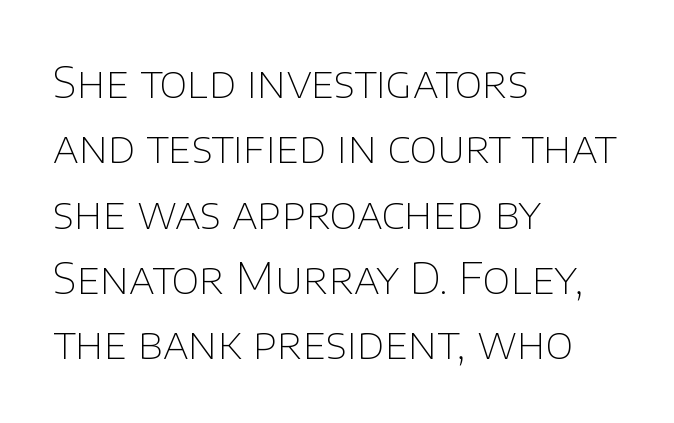
The image shows 43 px thin sans-serif type, upright; set left-aligned, normal line spacing (1.52x), normal letter spacing, not underlined; low stroke contrast and a large x-height.
